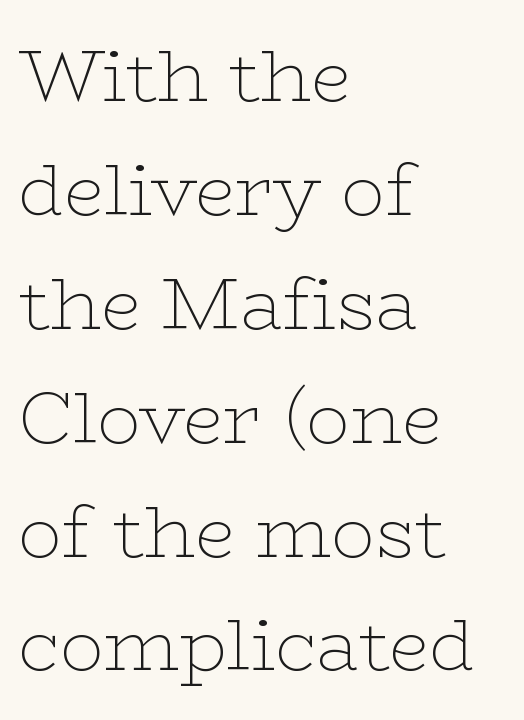
{"serif": "yes", "italic": "no", "bold": "no", "weight": "thin", "width": "wide", "stroke_contrast": "low", "x_height": "medium", "monospaced": "no", "underline": "no", "align": "left", "line_spacing": "normal", "line_spacing_ratio": 1.56, "letter_spacing": "normal", "letter_spacing_em": 0.0, "glyph_px": 73}
